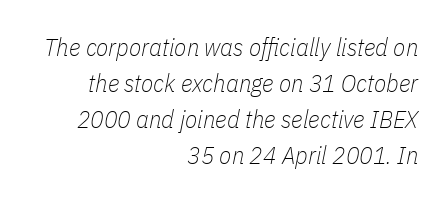
{"italic": "yes", "lean": "right", "slant_degrees": 11, "bold": "no", "underline": "no", "align": "right", "line_spacing": "normal", "line_spacing_ratio": 1.44, "letter_spacing": "normal", "letter_spacing_em": 0.0, "glyph_px": 25}
